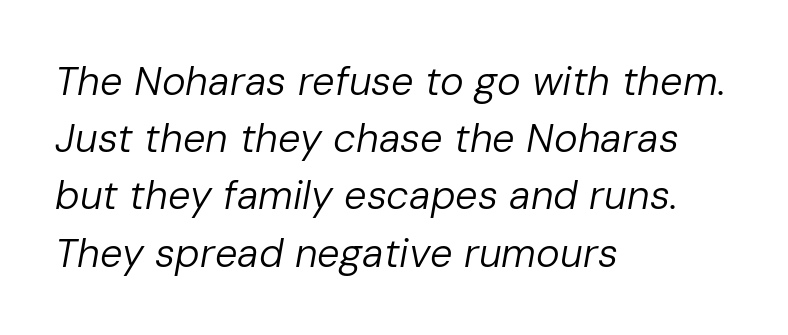
Stroke mass is kept to a normal reading level or below. Is there much room between lines? A standard amount, neither cramped nor airy. Anything drawn beneath the words? Only blank space. The rendering keeps characters at their native spacing.
